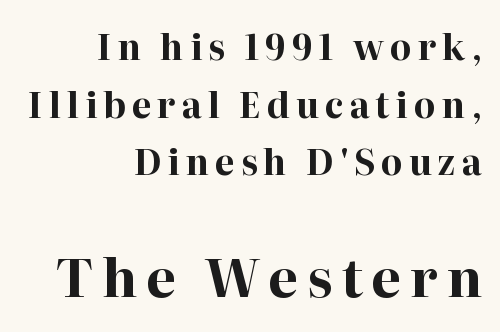
Q: Is the text bold? A: Yes.
Q: Is the text italic (slanted)? A: No, it is upright.
Q: Is the typeface a serif or a sans-serif typeface? A: Serif.
Q: Is the text underlined? A: No.
Q: How is the paragraph aligned? A: Right-aligned.
Q: Is the spacing between lines tight, normal or loose? A: Normal.
Q: Which block of text is set in a larger size, the first (top) or the second (bottom)? A: The second (bottom) one.
Q: Width (condensed, normal, or wide)? A: Normal.
Q: Stroke contrast? A: High.
Q: x-height? A: Medium.
Q: Monospaced? A: No.
